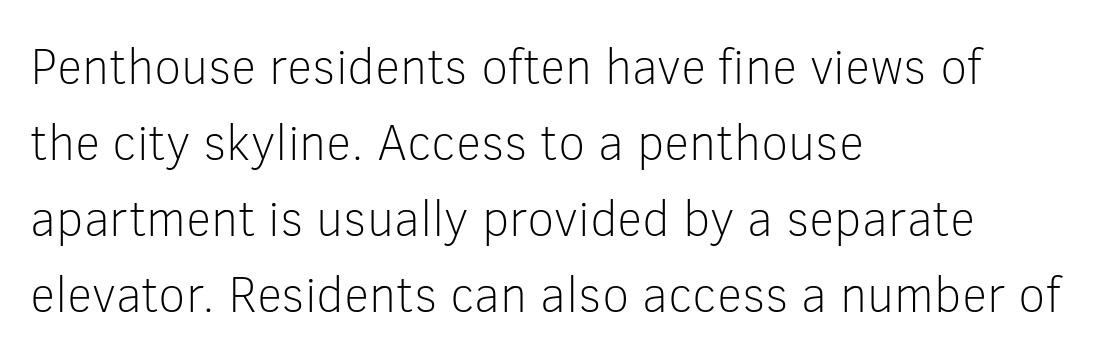
The image shows 50 px light sans-serif type, upright; set left-aligned, normal line spacing (1.52x), normal letter spacing, not underlined; low stroke contrast and a medium x-height.
